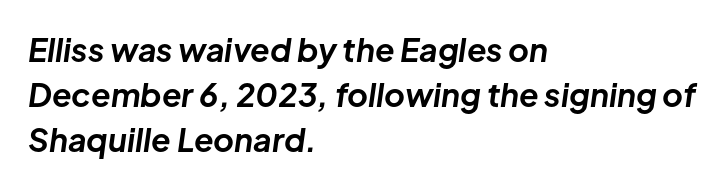
{"italic": "yes", "lean": "right", "slant_degrees": 8, "bold": "yes", "weight": "bold", "width": "normal", "stroke_contrast": "low", "x_height": "medium", "monospaced": "no", "underline": "no", "align": "left", "line_spacing": "normal", "line_spacing_ratio": 1.41, "letter_spacing": "normal", "letter_spacing_em": 0.0, "glyph_px": 32}
